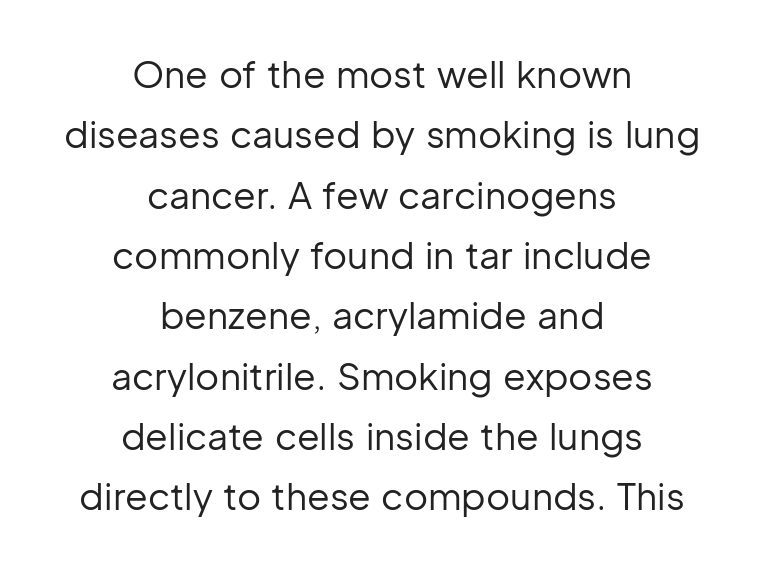
The image shows 37 px regular-weight sans-serif type, upright; set centered, normal line spacing (1.63x), normal letter spacing, not underlined; low stroke contrast and a medium x-height.
